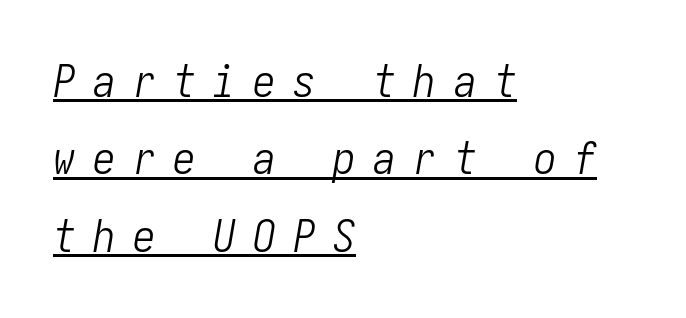
Q: Is the text bold? A: No.
Q: Is the text italic (slanted)? A: Yes, it leans right by about 10 degrees.
Q: Is the text underlined? A: Yes.
Q: How is the paragraph aligned? A: Left-aligned.
Q: Is the spacing between letters normal or unusually wide? A: Unusually wide.
Q: Width (condensed, normal, or wide)? A: Condensed.
Q: Stroke contrast? A: Low.
Q: x-height? A: Medium.
